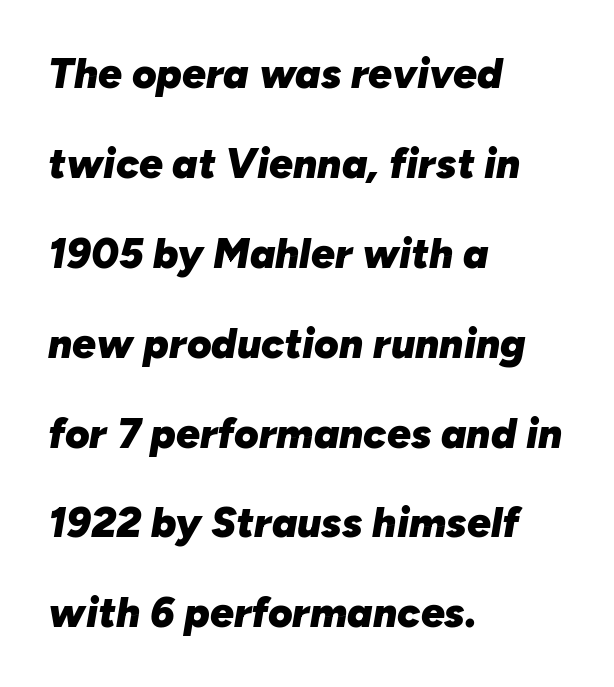
{"italic": "yes", "lean": "right", "slant_degrees": 10, "bold": "yes", "weight": "heavy", "width": "normal", "stroke_contrast": "low", "x_height": "medium", "monospaced": "no", "underline": "no", "align": "left", "line_spacing": "loose", "line_spacing_ratio": 2.14, "letter_spacing": "normal", "letter_spacing_em": 0.0, "glyph_px": 42}
